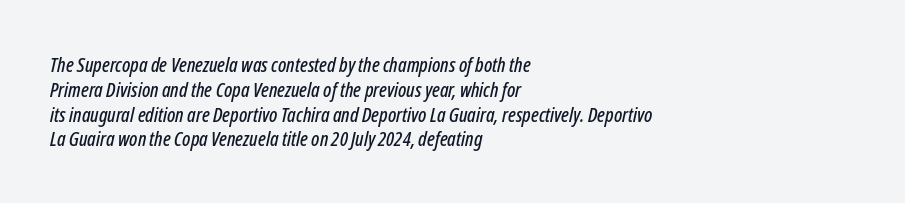
Spacing between characters is what you'd get straight out of the box. Bare-footed words on every line. Line beginnings align vertically; line endings do not. The axis of the letterforms is tilted away from vertical.
